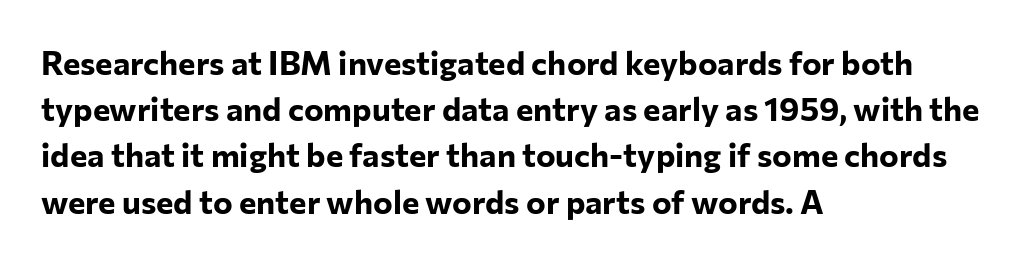
Q: Is the text bold? A: Yes.
Q: Is the text italic (slanted)? A: No, it is upright.
Q: Is the typeface a serif or a sans-serif typeface? A: Sans-serif.
Q: Is the text underlined? A: No.
Q: How is the paragraph aligned? A: Left-aligned.
Q: Is the spacing between letters normal or unusually wide? A: Normal.
Q: Is the spacing between lines tight, normal or loose? A: Normal.
Q: Width (condensed, normal, or wide)? A: Normal.
Q: Stroke contrast? A: Low.
Q: x-height? A: Medium.
Q: Monospaced? A: No.
